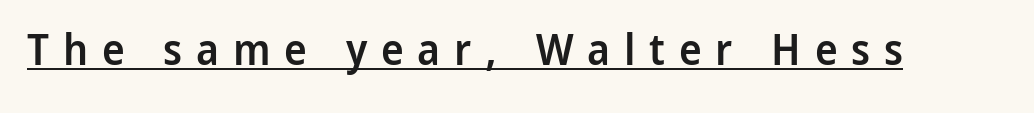
Q: Is the text bold? A: Semi-bold.
Q: Is the text italic (slanted)? A: No, it is upright.
Q: Is the typeface a serif or a sans-serif typeface? A: Sans-serif.
Q: Is the text underlined? A: Yes.
Q: Is the spacing between letters normal or unusually wide? A: Unusually wide.
Q: Width (condensed, normal, or wide)? A: Normal.
Q: Stroke contrast? A: Low.
Q: x-height? A: Medium.
Q: Monospaced? A: No.
